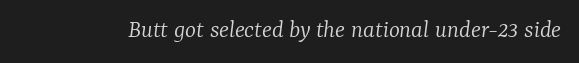
A bare baseline throughout the passage. The specimen reads as italic at a glance. Letter spacing: default. Think standard paragraph weight, or any step lighter than that.
